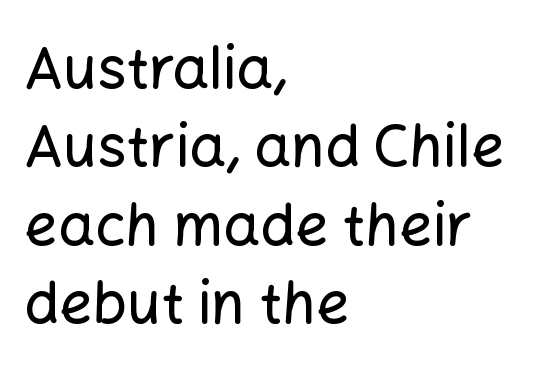
A normal amount of white space separates one row of letters from the next. The letters carry no serifs — their stems end cleanly without finishing strokes. Do the letters lean? They stand straight. The paragraph shown leans on its left margin. Lines of text with bare space underneath. Is this a fixed-width face? No — the glyphs have proportional, varying widths.
